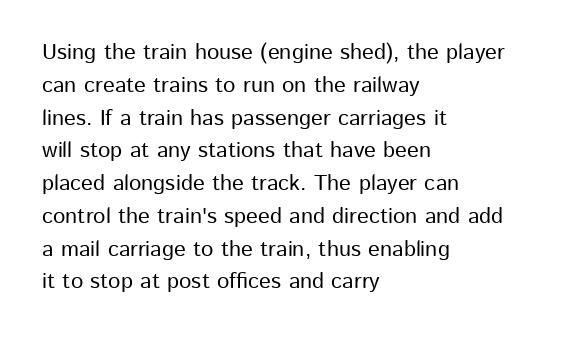
Q: Is the text italic (slanted)? A: No, it is upright.
Q: Is the text underlined? A: No.
Q: How is the paragraph aligned? A: Left-aligned.
Q: Is the spacing between letters normal or unusually wide? A: Normal.
Q: Is the spacing between lines tight, normal or loose? A: Normal.
